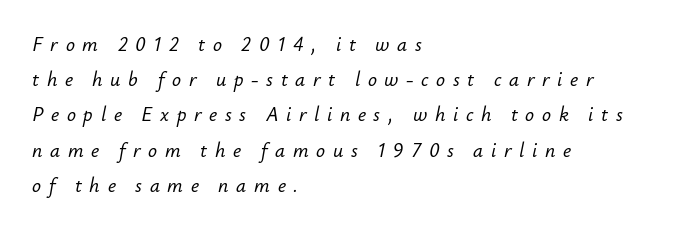
Q: Is the text italic (slanted)? A: Yes, it leans right by about 12 degrees.
Q: Is the text underlined? A: No.
Q: How is the paragraph aligned? A: Left-aligned.
Q: Is the spacing between letters normal or unusually wide? A: Unusually wide.
